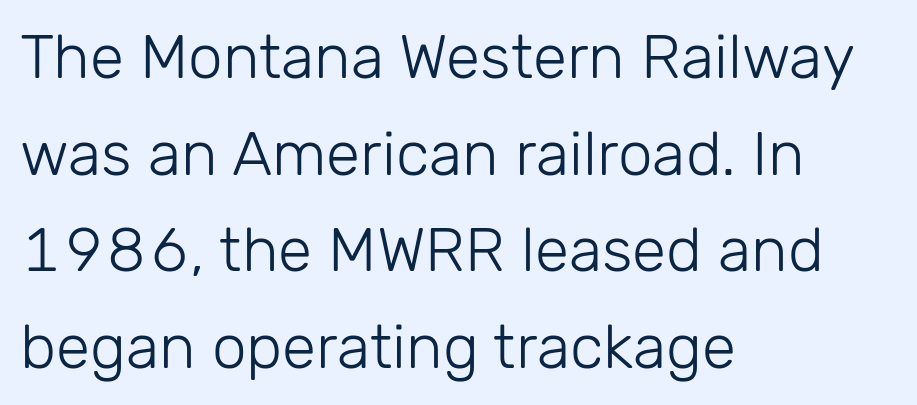
Q: Is the text bold? A: No.
Q: Is the text italic (slanted)? A: No, it is upright.
Q: Is the typeface a serif or a sans-serif typeface? A: Sans-serif.
Q: Is the text underlined? A: No.
Q: How is the paragraph aligned? A: Left-aligned.
Q: Is the spacing between letters normal or unusually wide? A: Normal.
Q: Is the spacing between lines tight, normal or loose? A: Normal.
Q: Width (condensed, normal, or wide)? A: Normal.
Q: Stroke contrast? A: Low.
Q: x-height? A: Medium.
Q: Monospaced? A: No.
